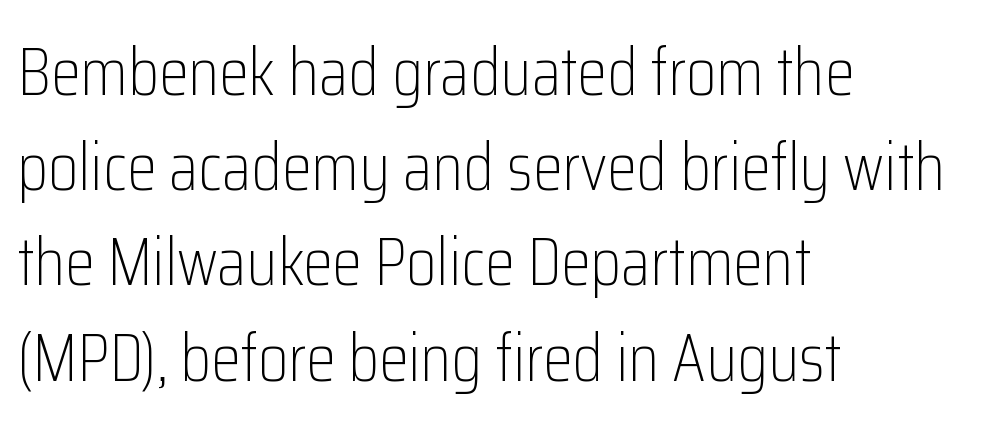
Q: Is the text bold? A: No.
Q: Is the text italic (slanted)? A: No, it is upright.
Q: Is the typeface a serif or a sans-serif typeface? A: Sans-serif.
Q: Is the text underlined? A: No.
Q: How is the paragraph aligned? A: Left-aligned.
Q: Is the spacing between letters normal or unusually wide? A: Normal.
Q: Is the spacing between lines tight, normal or loose? A: Normal.
Q: Width (condensed, normal, or wide)? A: Condensed.
Q: Stroke contrast? A: Low.
Q: x-height? A: Medium.
Q: Monospaced? A: No.
